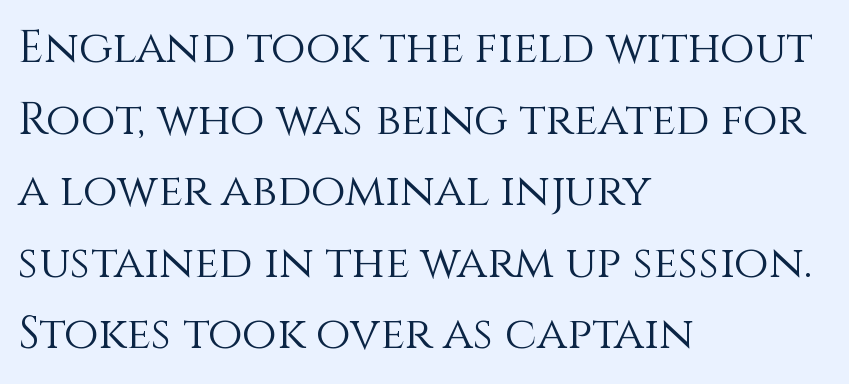
{"italic": "no", "bold": "no", "weight": "light", "width": "normal", "x_height": "large", "monospaced": "no", "underline": "no", "align": "left", "line_spacing": "normal", "line_spacing_ratio": 1.59, "letter_spacing": "normal", "letter_spacing_em": 0.0, "glyph_px": 45}
